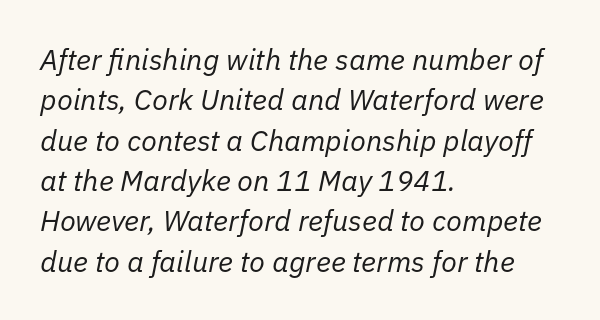
The image shows 29 px regular-weight type, italic (leaning right); set left-aligned, normal line spacing (1.39x), normal letter spacing, not underlined; low stroke contrast and a medium x-height.
